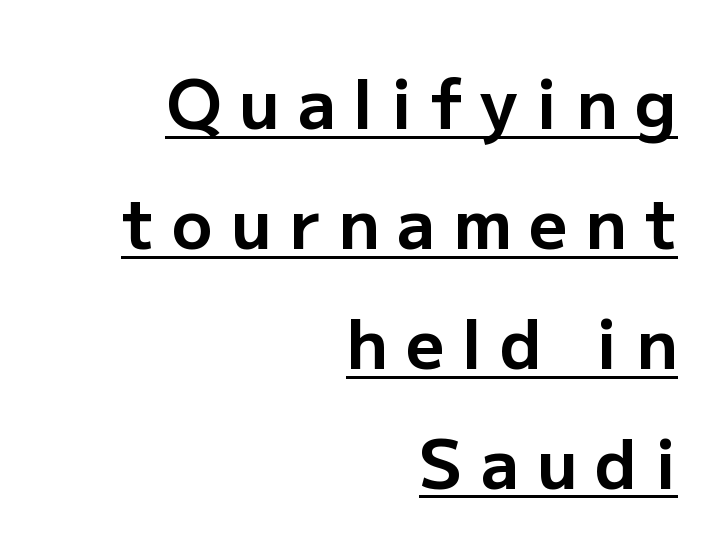
Q: Is the text bold? A: Yes.
Q: Is the text italic (slanted)? A: No, it is upright.
Q: Is the typeface a serif or a sans-serif typeface? A: Sans-serif.
Q: Is the text underlined? A: Yes.
Q: How is the paragraph aligned? A: Right-aligned.
Q: Is the spacing between letters normal or unusually wide? A: Unusually wide.
Q: Width (condensed, normal, or wide)? A: Normal.
Q: Stroke contrast? A: Low.
Q: x-height? A: Medium.
Q: Monospaced? A: No.
